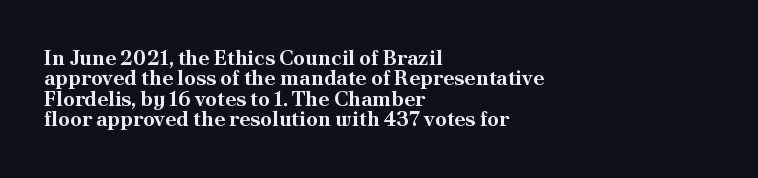
Q: Is the text bold? A: Yes.
Q: Is the text italic (slanted)? A: No, it is upright.
Q: Is the text underlined? A: No.
Q: How is the paragraph aligned? A: Left-aligned.
Q: Is the spacing between letters normal or unusually wide? A: Normal.
Q: Is the spacing between lines tight, normal or loose? A: Tight.
